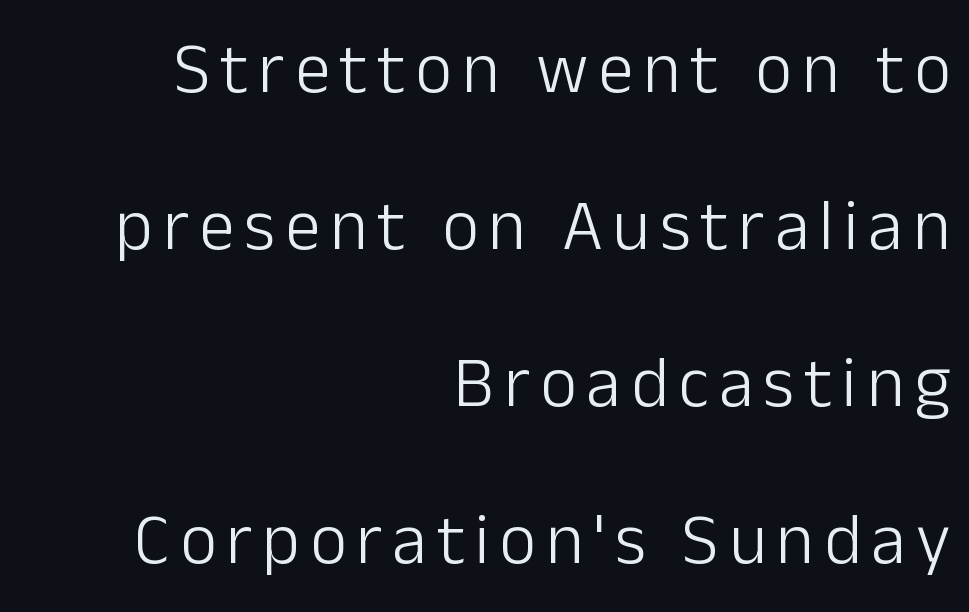
The image shows 71 px light sans-serif type, upright; set right-aligned, loose line spacing (2.21x), not underlined; low stroke contrast and a medium x-height.
